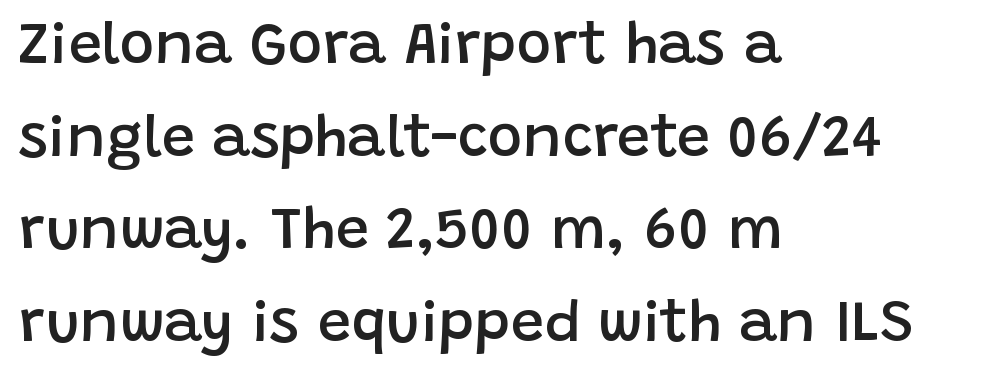
Q: Is the text bold? A: Semi-bold.
Q: Is the text italic (slanted)? A: No, it is upright.
Q: Is the typeface a serif or a sans-serif typeface? A: Sans-serif.
Q: Is the text underlined? A: No.
Q: How is the paragraph aligned? A: Left-aligned.
Q: Is the spacing between letters normal or unusually wide? A: Normal.
Q: Is the spacing between lines tight, normal or loose? A: Normal.
Q: Width (condensed, normal, or wide)? A: Normal.
Q: Stroke contrast? A: Low.
Q: x-height? A: Large.
Q: Monospaced? A: No.
